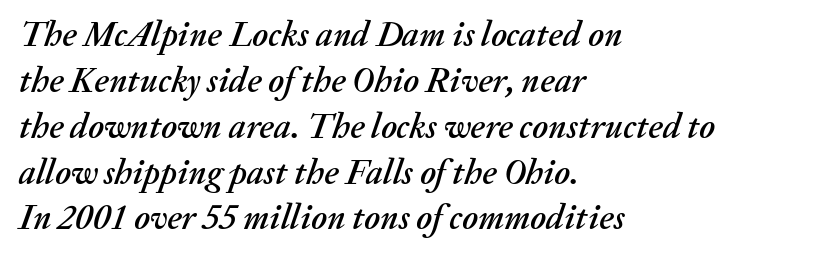
Q: Is the text italic (slanted)? A: Yes, it leans right by about 20 degrees.
Q: Is the text underlined? A: No.
Q: How is the paragraph aligned? A: Left-aligned.
Q: Is the spacing between letters normal or unusually wide? A: Normal.
Q: Is the spacing between lines tight, normal or loose? A: Normal.
Q: Width (condensed, normal, or wide)? A: Normal.
Q: Stroke contrast? A: Medium.
Q: x-height? A: Medium.
Q: Monospaced? A: No.
